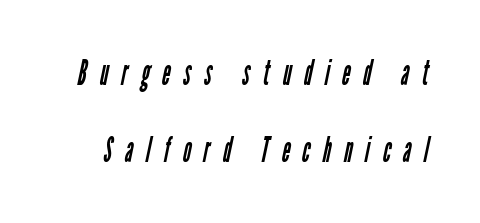
The image shows 35 px regular-weight, condensed sans-serif type; set loose line spacing (2.2x), unusually wide letter spacing (+0.37 em), not underlined; low stroke contrast and a medium x-height.
